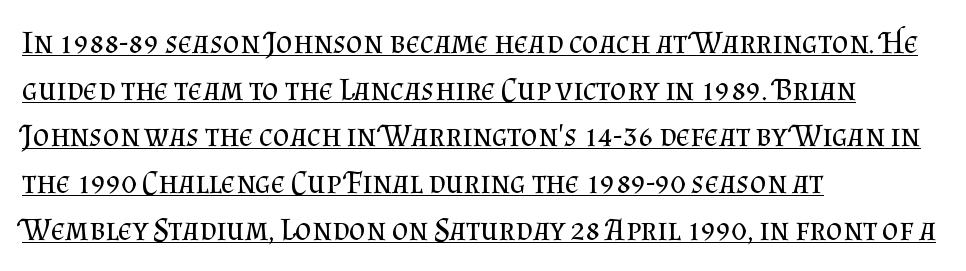
The image shows 32 px regular-weight serif type, upright; set left-aligned, normal line spacing (1.46x), normal letter spacing, underlined; medium stroke contrast and a small x-height.
